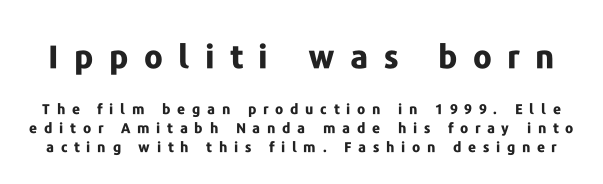
The designer went with a sans here, leaving each stem footless. Looks like regular typesetting: each glyph gets only the width it needs. Descender tails drop into unmarked territory. Students, note that the glyphs here are deliberately spaced far apart. This is heavy type, rendered in bold.
